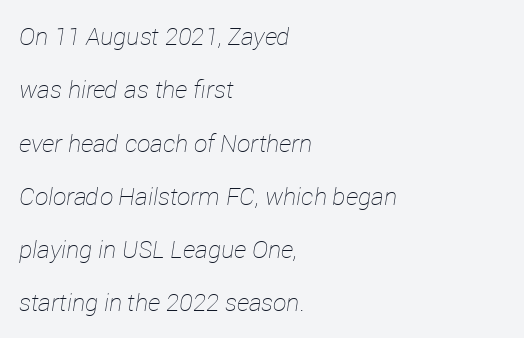
{"italic": "yes", "lean": "right", "slant_degrees": 12, "bold": "no", "underline": "no", "align": "left", "line_spacing": "loose", "line_spacing_ratio": 2.22, "letter_spacing": "normal", "letter_spacing_em": 0.0, "glyph_px": 24}
